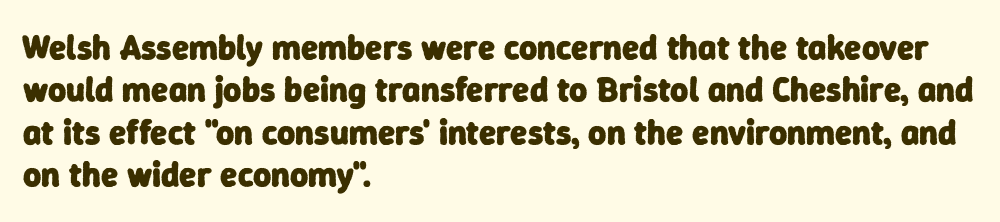
The image shows 35 px heavy sans-serif type; set left-aligned, line spacing 1.21x, normal letter spacing, not underlined; low stroke contrast and a medium x-height.
